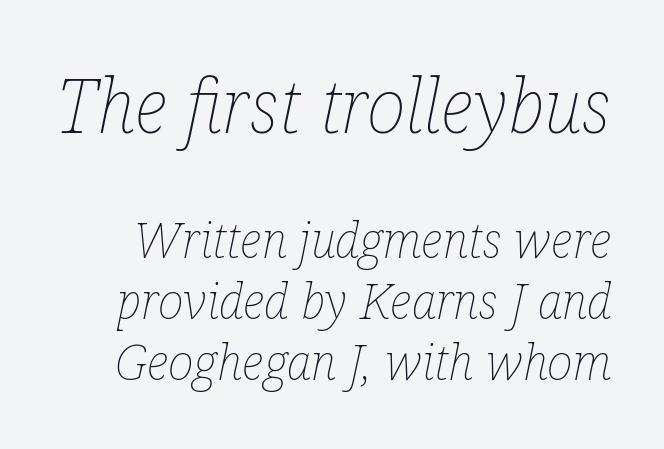
Q: Is the text bold? A: No.
Q: Is the text italic (slanted)? A: Yes, it leans right by about 12 degrees.
Q: Is the text underlined? A: No.
Q: Is the spacing between letters normal or unusually wide? A: Normal.
Q: Is the spacing between lines tight, normal or loose? A: Normal.
Q: Which block of text is set in a larger size, the first (top) or the second (bottom)? A: The first (top) one.
Q: Width (condensed, normal, or wide)? A: Condensed.
Q: Stroke contrast? A: Low.
Q: x-height? A: Medium.
Q: Monospaced? A: No.
